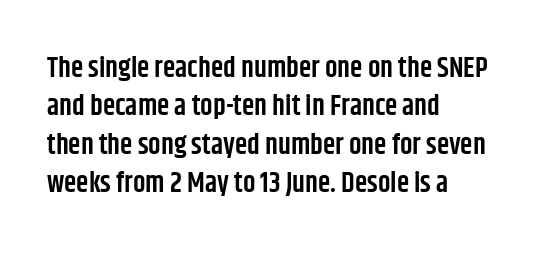
Leading matches the norm, producing a regular column. Character widths vary here, with narrow letters taking less room than wide ones. Check where the strokes stop: nothing finishes them off — pure sans. In terms of posture, this sample is upright. Strokes here are thickened, but only to semibold level.
